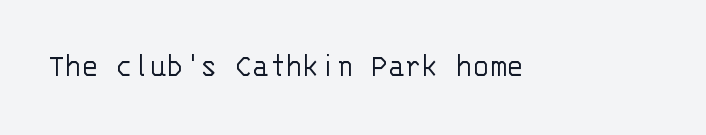
The rendering uses typewriter-style spacing with identical character cells. The type family on display is of the sans-serif kind. The words here are not underlined. This is not heavy type; no bold has been used.
